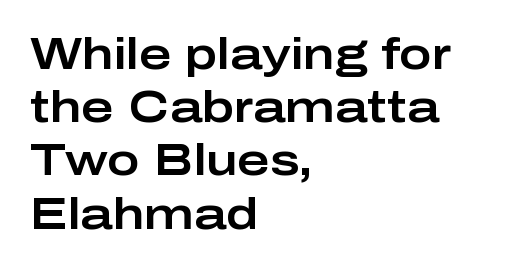
{"serif": "no", "italic": "no", "width": "wide", "stroke_contrast": "low", "x_height": "medium", "monospaced": "no", "underline": "no", "align": "left", "line_spacing_ratio": 1.21, "letter_spacing": "normal", "letter_spacing_em": 0.0, "glyph_px": 44}
